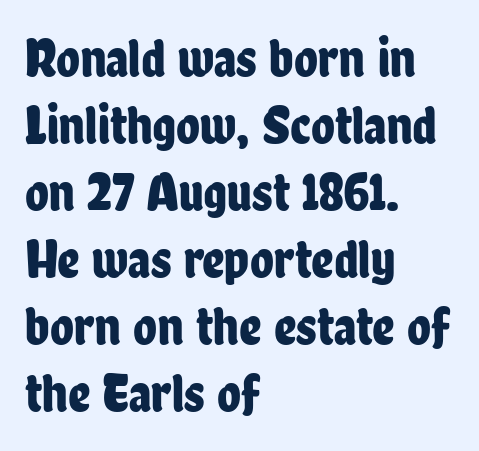
{"serif": "no", "italic": "no", "width": "condensed", "stroke_contrast": "low", "x_height": "medium", "monospaced": "no", "underline": "no", "align": "left", "line_spacing_ratio": 1.22, "letter_spacing": "normal", "letter_spacing_em": 0.0, "glyph_px": 55}
